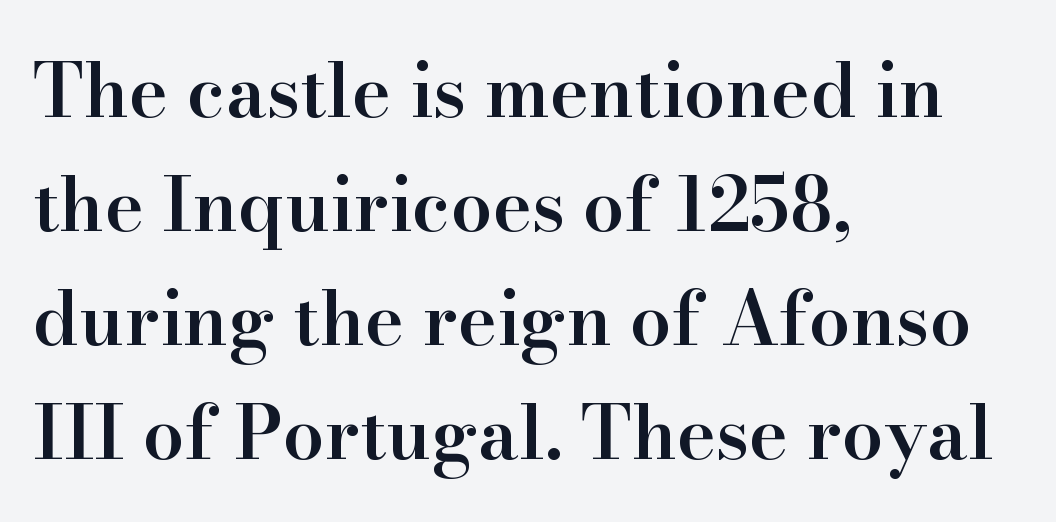
The image shows 74 px semibold serif type, upright; set left-aligned, normal line spacing (1.54x), normal letter spacing, not underlined; high stroke contrast and a small x-height.
